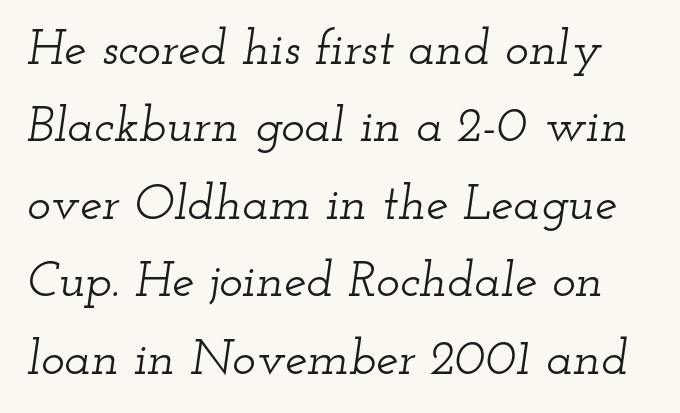
Q: Is the text italic (slanted)? A: Yes, it leans right by about 12 degrees.
Q: Is the typeface a serif or a sans-serif typeface? A: Serif.
Q: Is the text underlined? A: No.
Q: Is the spacing between letters normal or unusually wide? A: Normal.
Q: Is the spacing between lines tight, normal or loose? A: Normal.
Q: Width (condensed, normal, or wide)? A: Wide.
Q: Stroke contrast? A: Low.
Q: x-height? A: Small.
Q: Monospaced? A: No.
